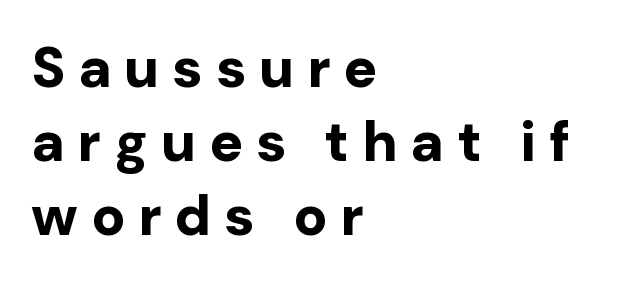
Interline gaps are of average width in this sample. Think of a printed novel: that variable character pitch is what you see here. Each word looks stretched out because of the extra space between its letters. The strip under each line holds only bare page. These lines are set flush left with a ragged right edge.
